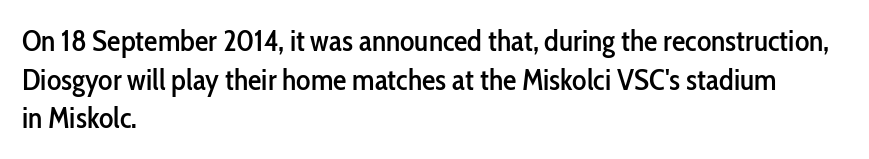
Q: Is the text italic (slanted)? A: No, it is upright.
Q: Is the typeface a serif or a sans-serif typeface? A: Sans-serif.
Q: Is the text underlined? A: No.
Q: How is the paragraph aligned? A: Left-aligned.
Q: Is the spacing between letters normal or unusually wide? A: Normal.
Q: Is the spacing between lines tight, normal or loose? A: Normal.
Q: Width (condensed, normal, or wide)? A: Condensed.
Q: Stroke contrast? A: Low.
Q: x-height? A: Medium.
Q: Monospaced? A: No.
